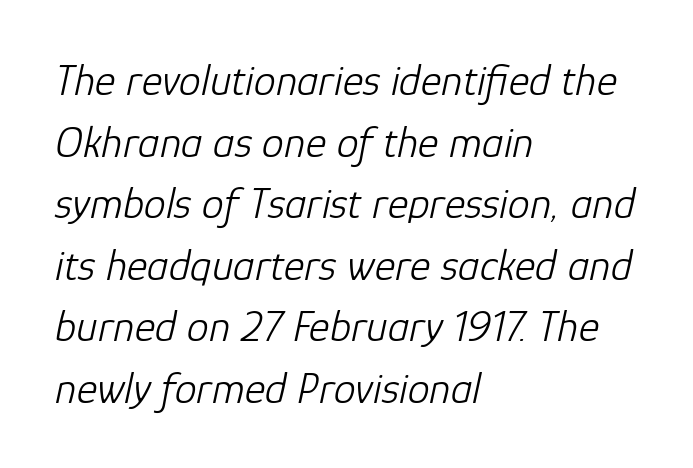
{"italic": "yes", "lean": "right", "slant_degrees": 12, "bold": "no", "weight": "light", "width": "normal", "stroke_contrast": "low", "x_height": "medium", "monospaced": "no", "underline": "no", "align": "left", "line_spacing": "normal", "line_spacing_ratio": 1.4, "letter_spacing": "normal", "letter_spacing_em": 0.0, "glyph_px": 44}
